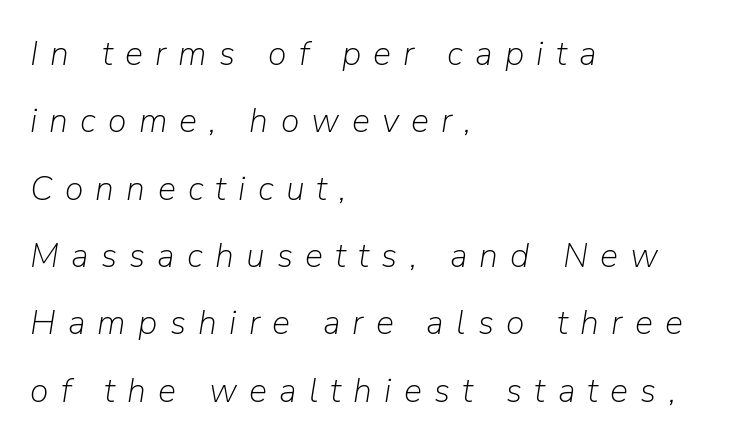
No chunkiness to these letters — they're not bold. Underlining? Definitely not there. The face used here is proportionally spaced, like ordinary book or web type. Observe the lean: these are italic letterforms.
